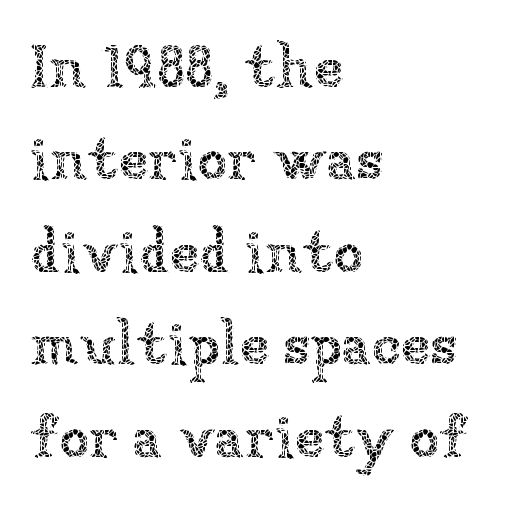
Q: Is the text bold? A: No.
Q: Is the text italic (slanted)? A: No, it is upright.
Q: Is the text underlined? A: No.
Q: How is the paragraph aligned? A: Left-aligned.
Q: Is the spacing between letters normal or unusually wide? A: Normal.
Q: Is the spacing between lines tight, normal or loose? A: Normal.
Q: Width (condensed, normal, or wide)? A: Normal.
Q: Stroke contrast? A: Low.
Q: x-height? A: Medium.
Q: Monospaced? A: No.
